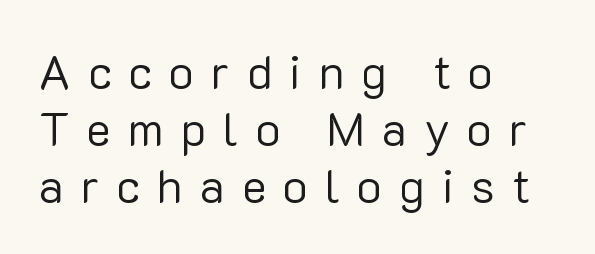
Q: Is the text bold? A: No.
Q: Is the text italic (slanted)? A: No, it is upright.
Q: Is the typeface a serif or a sans-serif typeface? A: Sans-serif.
Q: Is the text underlined? A: No.
Q: How is the paragraph aligned? A: Left-aligned.
Q: Is the spacing between letters normal or unusually wide? A: Unusually wide.
Q: Width (condensed, normal, or wide)? A: Normal.
Q: Stroke contrast? A: Low.
Q: x-height? A: Medium.
Q: Monospaced? A: No.
